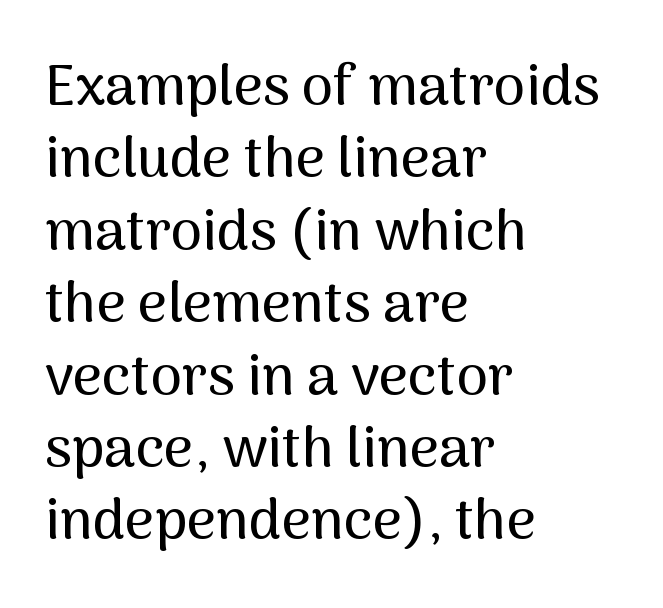
Q: Is the text italic (slanted)? A: No, it is upright.
Q: Is the typeface a serif or a sans-serif typeface? A: Sans-serif.
Q: Is the text underlined? A: No.
Q: How is the paragraph aligned? A: Left-aligned.
Q: Is the spacing between letters normal or unusually wide? A: Normal.
Q: Is the spacing between lines tight, normal or loose? A: Normal.
Q: Width (condensed, normal, or wide)? A: Normal.
Q: Stroke contrast? A: Medium.
Q: x-height? A: Medium.
Q: Monospaced? A: No.
